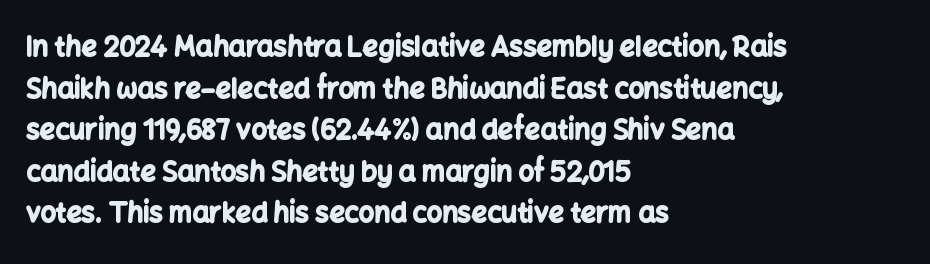
The image shows 27 px bold type, upright; set left-aligned, normal line spacing (1.54x), normal letter spacing, not underlined.
